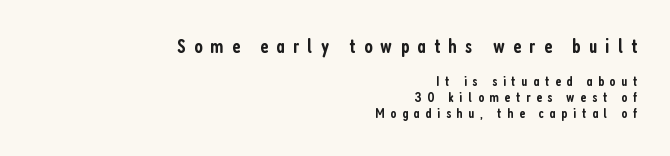
Q: Is the text bold? A: Semi-bold.
Q: Is the text italic (slanted)? A: No, it is upright.
Q: Is the text underlined? A: No.
Q: How is the paragraph aligned? A: Right-aligned.
Q: Is the spacing between letters normal or unusually wide? A: Unusually wide.
Q: Is the spacing between lines tight, normal or loose? A: Tight.
Q: Which block of text is set in a larger size, the first (top) or the second (bottom)? A: The first (top) one.
